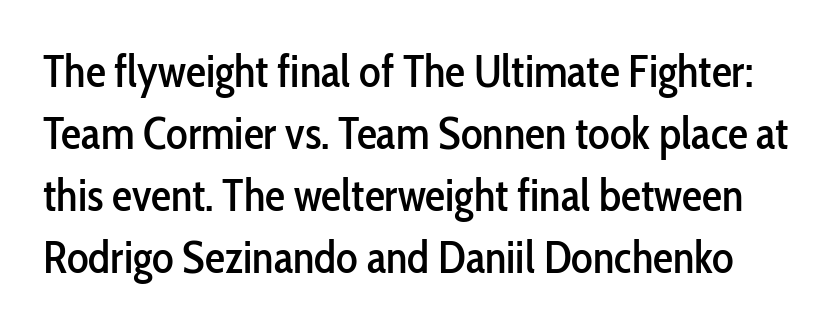
{"serif": "no", "italic": "no", "width": "condensed", "stroke_contrast": "low", "x_height": "medium", "monospaced": "no", "underline": "no", "line_spacing": "normal", "line_spacing_ratio": 1.38, "letter_spacing": "normal", "letter_spacing_em": 0.0, "glyph_px": 45}
